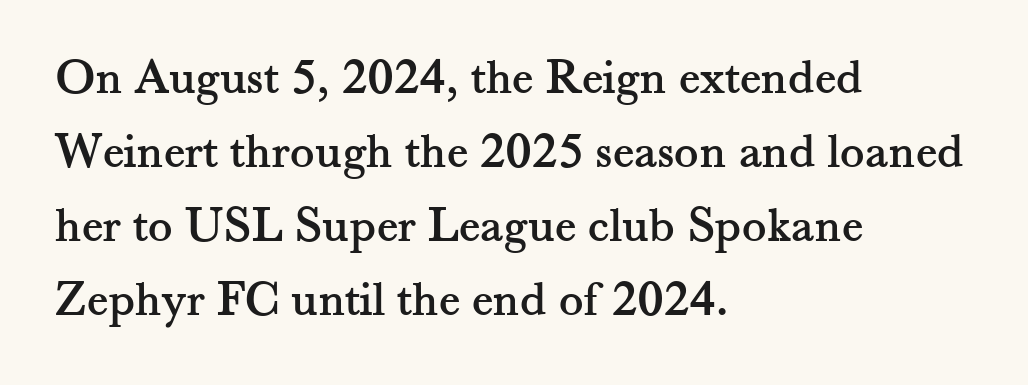
You can tell it's not italic because the verticals are truly vertical. Horizontal alignment here is leftward, the default for most running prose. The text was rendered using a seriffed face with decorative stroke endings. Any mark beneath the type? The region is blank. These lines are rendered in a variable-pitch font. In terms of letterspacing, this is plain default setting.
